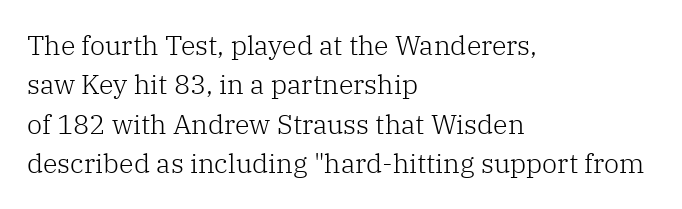
{"italic": "no", "bold": "no", "underline": "no", "align": "left", "line_spacing": "normal", "line_spacing_ratio": 1.46, "letter_spacing": "normal", "letter_spacing_em": 0.0, "glyph_px": 27}
